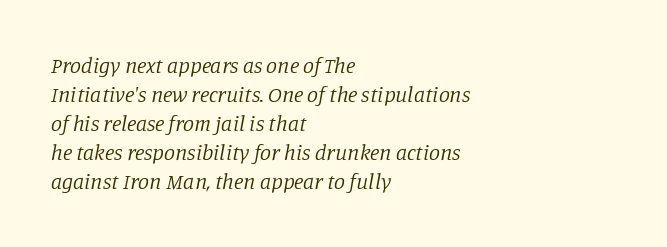
Here the glyphs are tracked normally, forming tight word shapes. The passage shown leans; its letterforms are oblique. Leftover space on each line is placed entirely after the last word. Does the leading feel generous? No, just average. The font is comparable to plain body text, perhaps lighter. Underline: absent.
